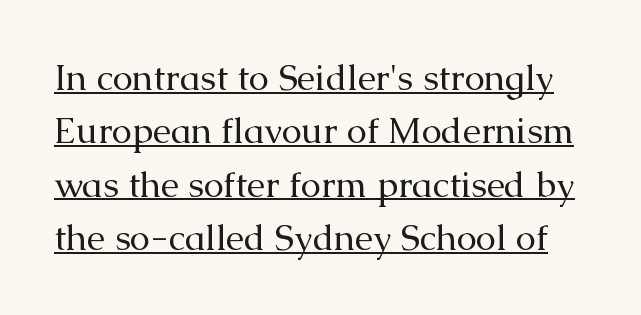
The typography opts for an upright posture over an oblique one. Compared with typical paragraphs, the rows here are spaced about the same. The font is comparable to plain body text, perhaps lighter. Little horizontal feet cap the strokes, marking this as serif type. Proportional: the letters do not fall into vertical columns.
